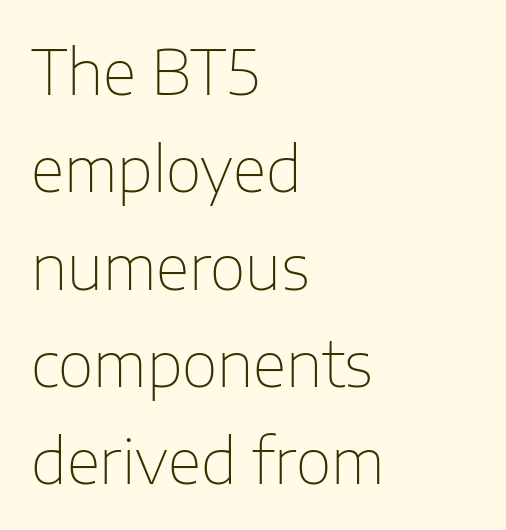
The image shows 62 px thin sans-serif type, upright; set left-aligned, normal line spacing (1.57x), normal letter spacing, not underlined; low stroke contrast and a medium x-height.
